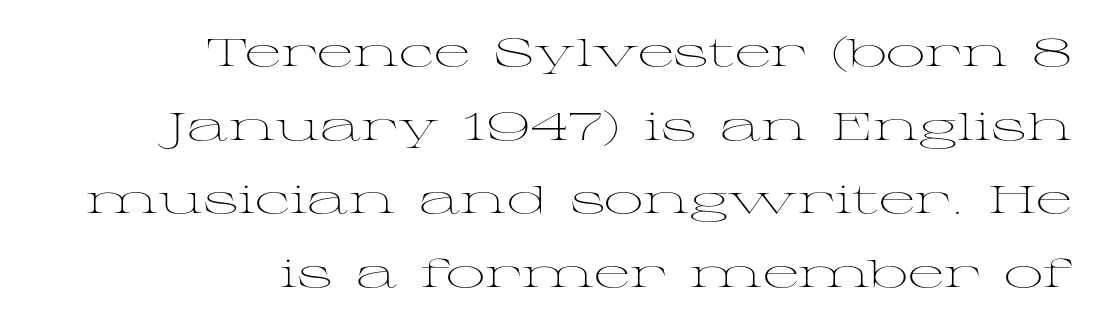
Varying glyph widths throughout — classic text-font behaviour. The lines in this sample share a right terminus and differ only in where they begin. The typography opts for an upright posture over an oblique one. A typesetter would call this zero additional tracking. Vertical stems look standard width or narrower in stroke. Just letters on the line, the space beneath them empty.
